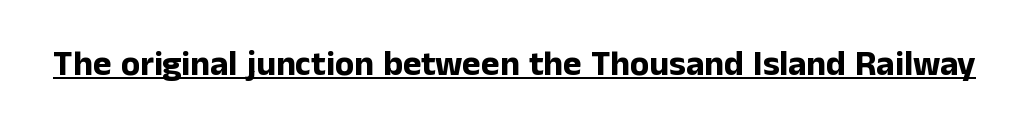
Letterform terminals end flat and unadorned throughout the passage. Observe the ordinary spacing: letters are neighbours, not strangers. Plenty of ink on the page — the face is bold. Varying glyph widths throughout — classic text-font behaviour. The words here are underlined.
